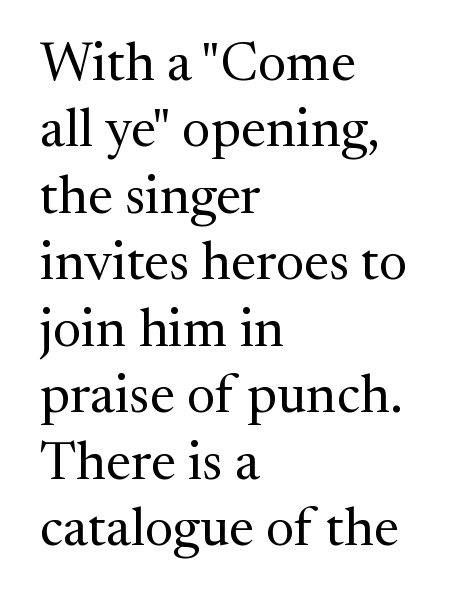
Q: Is the text bold? A: No.
Q: Is the text italic (slanted)? A: No, it is upright.
Q: Is the typeface a serif or a sans-serif typeface? A: Serif.
Q: Is the text underlined? A: No.
Q: How is the paragraph aligned? A: Left-aligned.
Q: Is the spacing between letters normal or unusually wide? A: Normal.
Q: Width (condensed, normal, or wide)? A: Normal.
Q: Stroke contrast? A: Medium.
Q: x-height? A: Medium.
Q: Monospaced? A: No.
